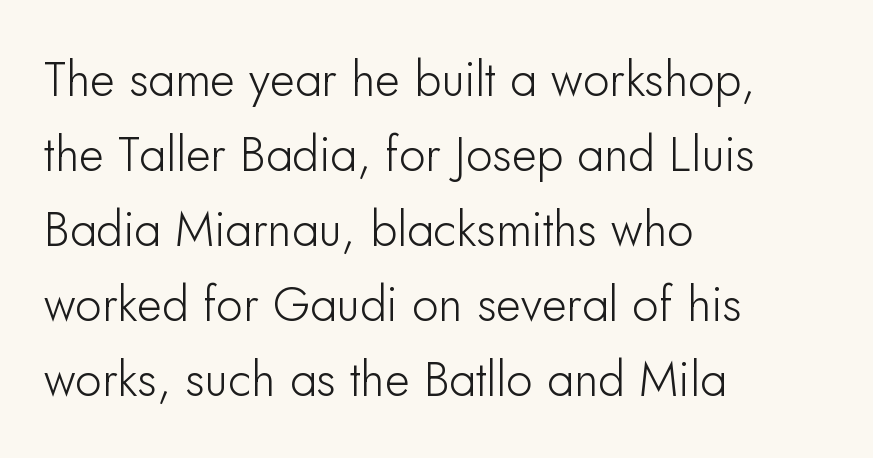
Q: Is the text italic (slanted)? A: No, it is upright.
Q: Is the typeface a serif or a sans-serif typeface? A: Sans-serif.
Q: Is the text underlined? A: No.
Q: How is the paragraph aligned? A: Left-aligned.
Q: Is the spacing between letters normal or unusually wide? A: Normal.
Q: Is the spacing between lines tight, normal or loose? A: Normal.
Q: Width (condensed, normal, or wide)? A: Normal.
Q: Stroke contrast? A: Low.
Q: x-height? A: Small.
Q: Monospaced? A: No.
